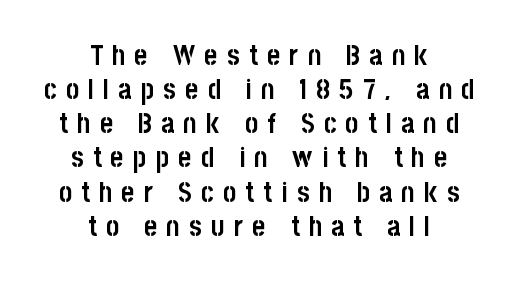
The image shows 28 px semibold, condensed sans-serif type, upright; set centered, line spacing 1.22x, unusually wide letter spacing (+0.33 em), not underlined; low stroke contrast and a large x-height.
